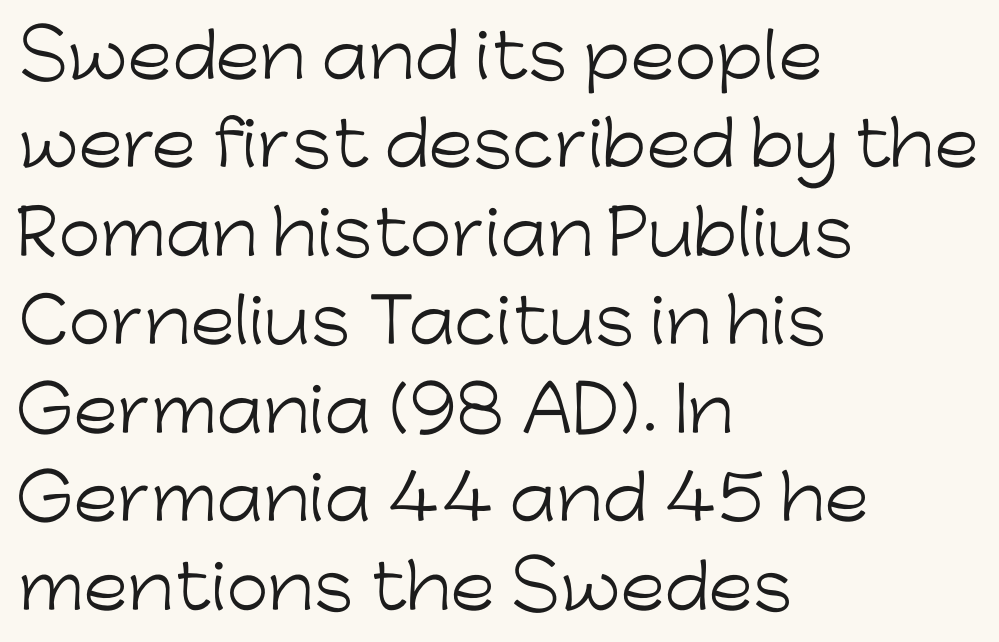
{"serif": "no", "italic": "no", "bold": "no", "weight": "light", "width": "normal", "stroke_contrast": "low", "x_height": "medium", "monospaced": "no", "underline": "no", "align": "left", "line_spacing": "normal", "line_spacing_ratio": 1.45, "letter_spacing": "normal", "letter_spacing_em": 0.0, "glyph_px": 61}
